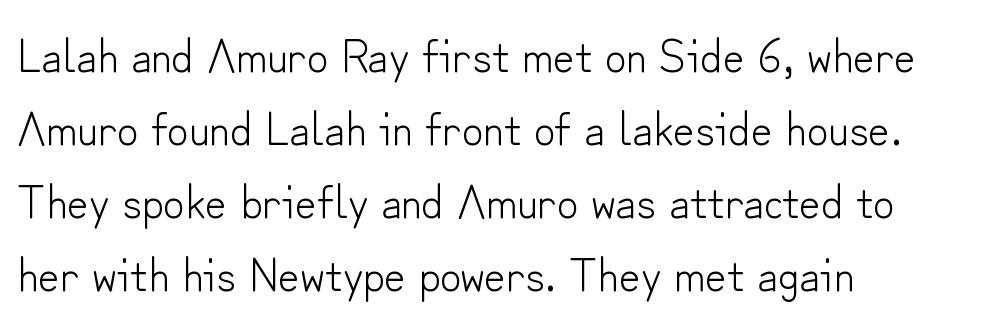
Q: Is the text bold? A: No.
Q: Is the text italic (slanted)? A: No, it is upright.
Q: Is the typeface a serif or a sans-serif typeface? A: Sans-serif.
Q: Is the text underlined? A: No.
Q: How is the paragraph aligned? A: Left-aligned.
Q: Is the spacing between letters normal or unusually wide? A: Normal.
Q: Is the spacing between lines tight, normal or loose? A: Normal.
Q: Width (condensed, normal, or wide)? A: Normal.
Q: Stroke contrast? A: Low.
Q: x-height? A: Small.
Q: Monospaced? A: No.
